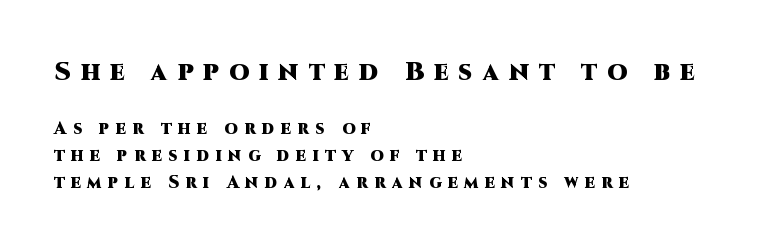
Line starts are locked; line ends wander. Caption: bold face, heavy strokes. The composition opens big and finishes small. Line spacing here is normal.
